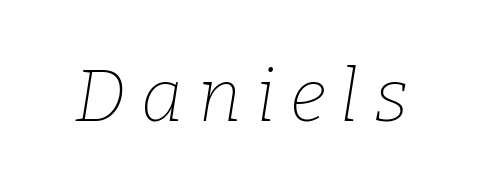
{"serif": "yes", "italic": "yes", "lean": "right", "slant_degrees": 9, "bold": "no", "weight": "thin", "width": "normal", "stroke_contrast": "low", "x_height": "medium", "monospaced": "no", "underline": "no", "letter_spacing": "wide", "letter_spacing_em": 0.2, "glyph_px": 73}
